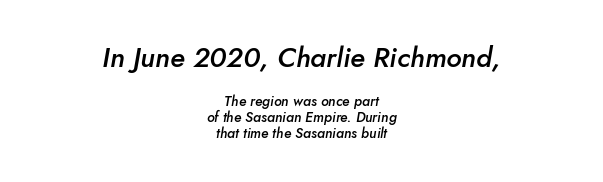
The image shows 28 px semibold type, italic (leaning right); set centered, tight line spacing (1.14x), normal letter spacing, not underlined; the first (top) block is 2.0x larger; low stroke contrast and a small x-height.
